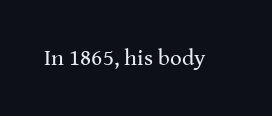
The type is set solid horizontally, with unmodified tracking. Words float on clear page, feet unadorned. A quiet, ordinary-to-light weight characterises the typeface. The type sits square on the baseline with zero lean.
